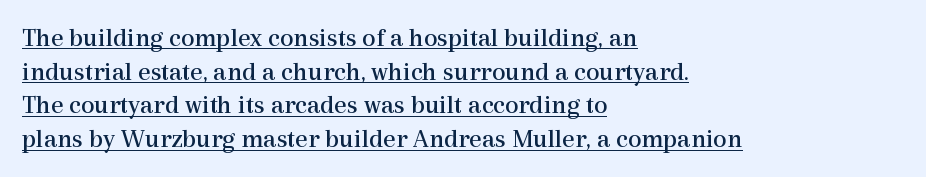
{"italic": "no", "bold": "no", "underline": "yes", "align": "left", "line_spacing": "normal", "line_spacing_ratio": 1.25, "letter_spacing": "normal", "letter_spacing_em": 0.0, "glyph_px": 27}
